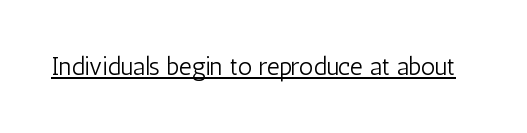
{"italic": "no", "bold": "no", "underline": "yes", "letter_spacing": "normal", "letter_spacing_em": 0.0, "glyph_px": 25}
